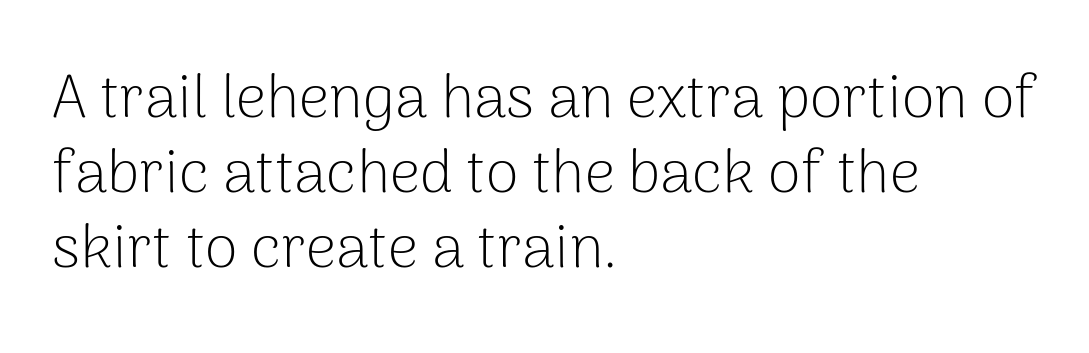
{"serif": "no", "italic": "no", "bold": "no", "weight": "light", "width": "normal", "stroke_contrast": "low", "x_height": "medium", "monospaced": "no", "underline": "no", "align": "left", "line_spacing": "normal", "line_spacing_ratio": 1.25, "letter_spacing": "normal", "letter_spacing_em": 0.0, "glyph_px": 60}
